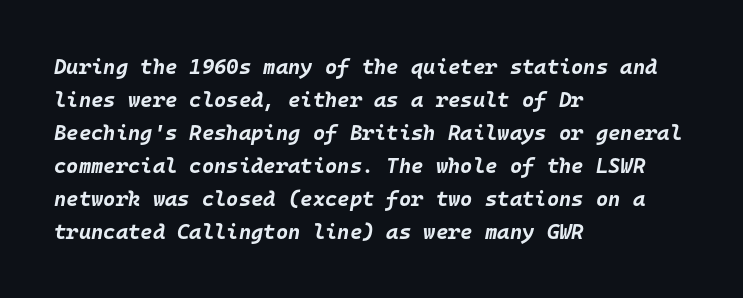
Q: Is the text bold? A: Yes.
Q: Is the text italic (slanted)? A: Yes, it leans right by about 10 degrees.
Q: Is the text underlined? A: No.
Q: How is the paragraph aligned? A: Left-aligned.
Q: Is the spacing between letters normal or unusually wide? A: Normal.
Q: Is the spacing between lines tight, normal or loose? A: Normal.
